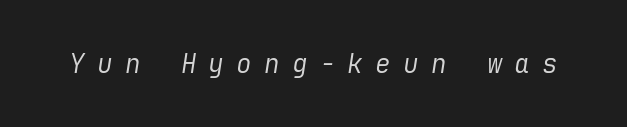
The image shows 26 px text type, italic (leaning right); set unusually wide letter spacing (+0.47 em), not underlined.
